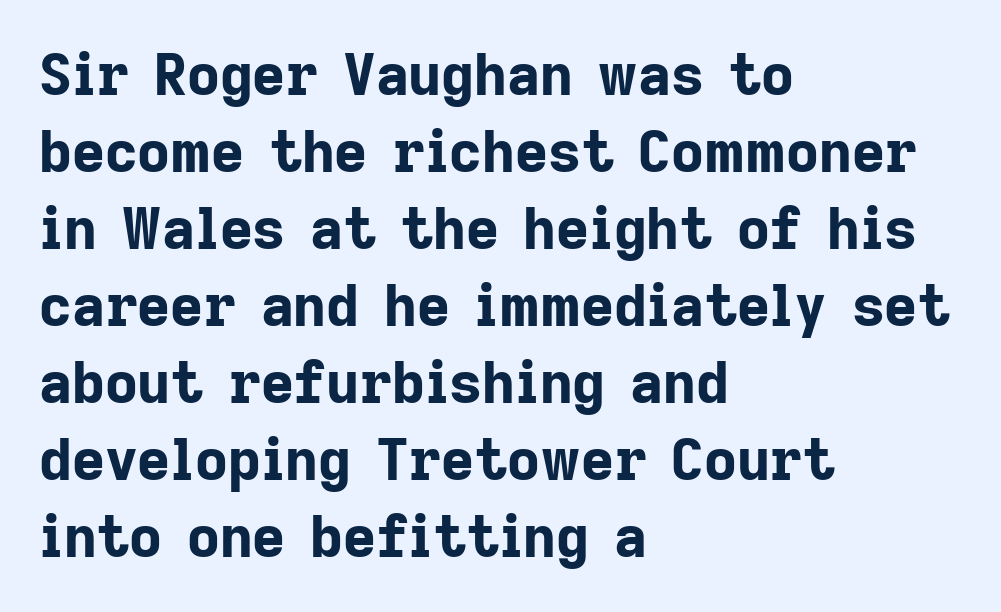
The image shows 57 px bold sans-serif type, upright; set left-aligned, normal line spacing (1.35x), normal letter spacing, not underlined; low stroke contrast and a medium x-height.
